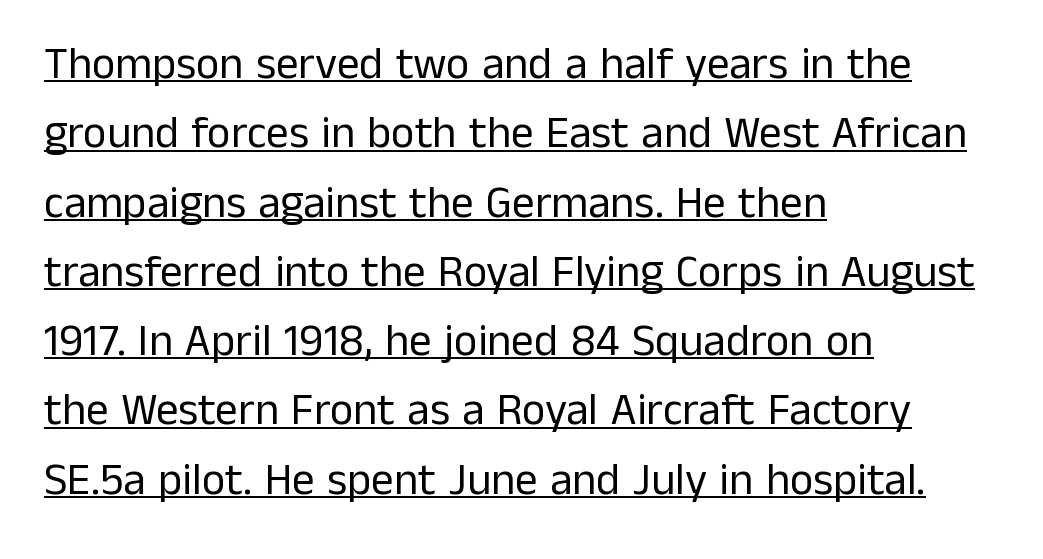
The image shows 45 px regular-weight sans-serif type, upright; set left-aligned, normal line spacing (1.54x), normal letter spacing, underlined; low stroke contrast and a medium x-height.
